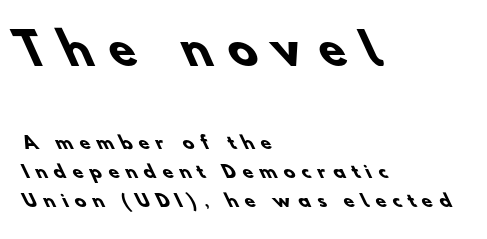
{"serif": "no", "bold": "yes", "weight": "heavy", "width": "normal", "stroke_contrast": "low", "x_height": "small", "monospaced": "no", "underline": "no", "align": "left", "line_spacing": "normal", "line_spacing_ratio": 1.69, "letter_spacing": "wide", "letter_spacing_em": 0.41, "larger_block": "first", "size_ratio": 2.53, "glyph_px": 43}
